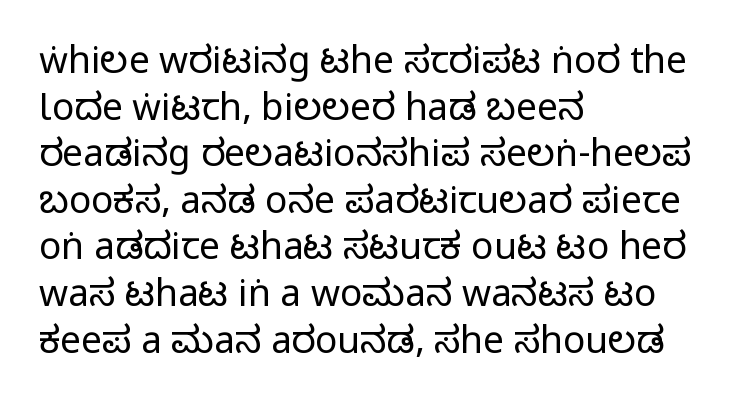
The image shows 37 px regular-weight, condensed sans-serif type, upright; set left-aligned, normal line spacing (1.26x), normal letter spacing, not underlined; low stroke contrast and a large x-height.
